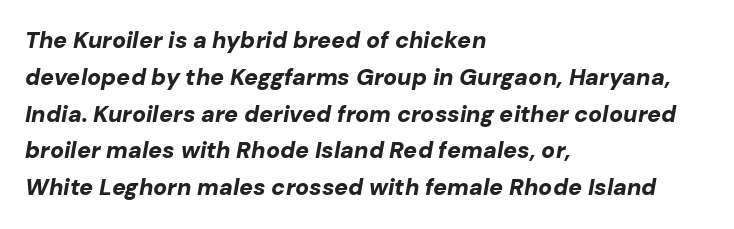
The image shows 23 px bold type, italic (leaning right); set left-aligned, normal line spacing (1.6x), normal letter spacing, not underlined.
